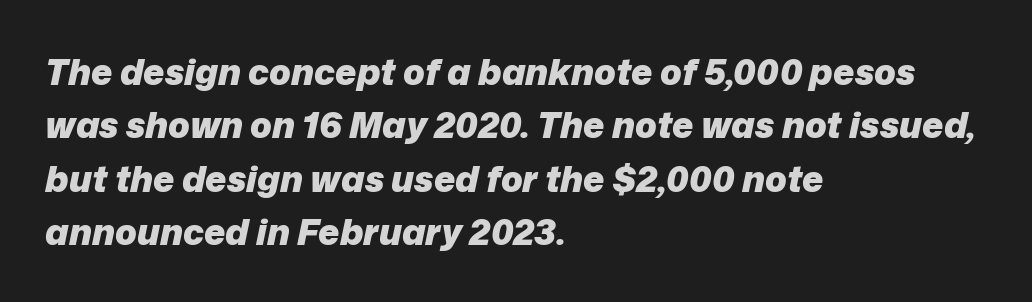
The image shows 36 px heavy type, italic (leaning right); set left-aligned, normal line spacing (1.48x), normal letter spacing, not underlined; low stroke contrast and a medium x-height.
